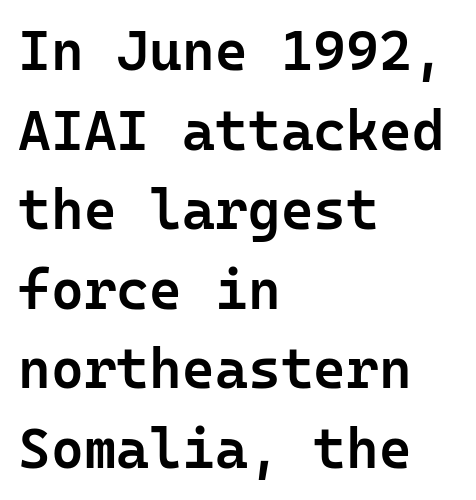
The image shows 56 px semibold sans-serif type, upright, monospaced; set left-aligned, normal line spacing (1.42x), normal letter spacing, not underlined; low stroke contrast and a medium x-height.
